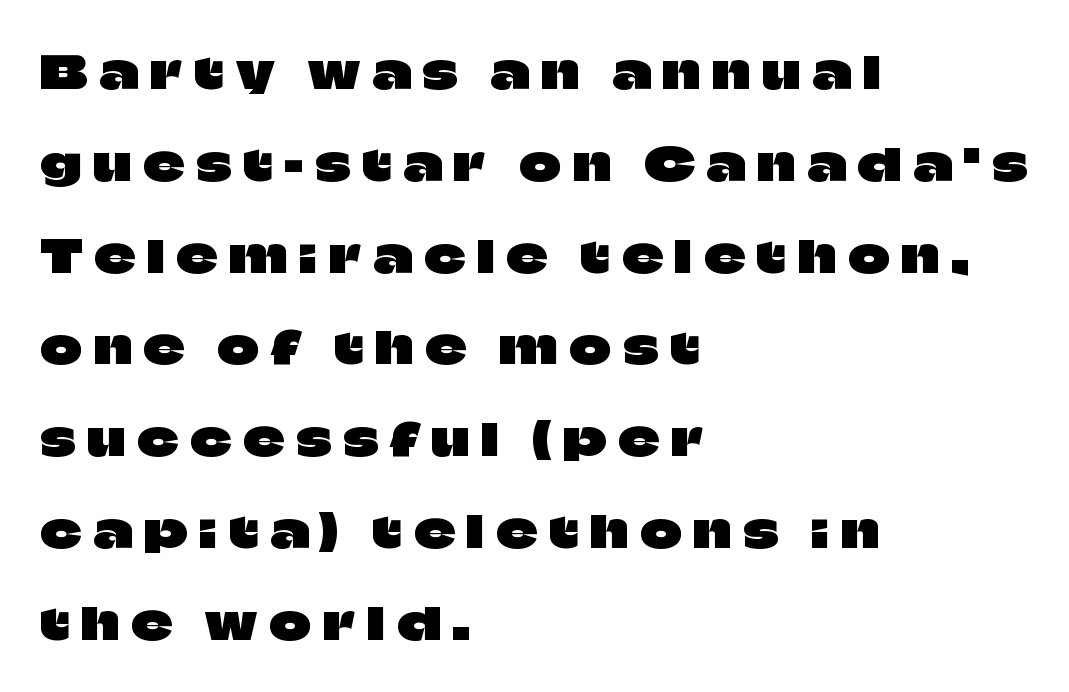
The image shows 45 px sans-serif type, upright; set left-aligned, loose line spacing (2.04x), unusually wide letter spacing (+0.27 em), not underlined; low stroke contrast and a large x-height.
